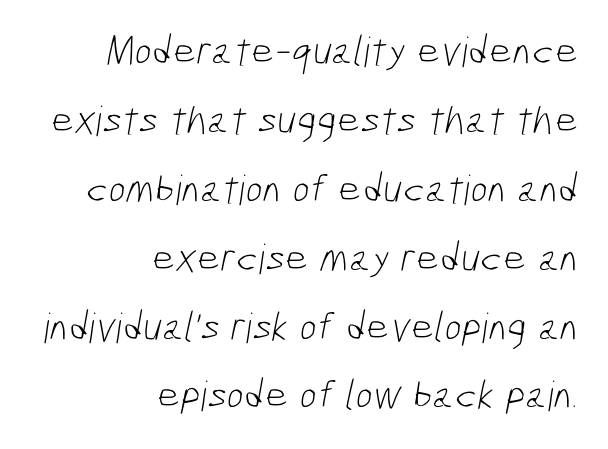
The image shows 41 px light, condensed sans-serif type; set right-aligned, normal line spacing (1.68x), normal letter spacing, not underlined; low stroke contrast and a medium x-height.
